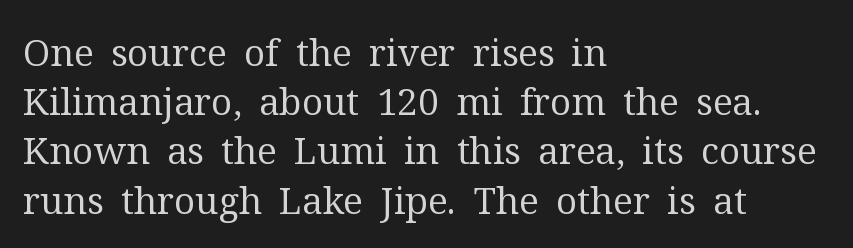
The specimen omits any rule beneath the text block's lines. Each letter keeps its own natural width here, so spacing adapts to shape. Every character sits straight up, as roman type does. Weight class: somewhere from thin through regular. Nobody touched the tracking dial on this one. If you measured baseline to baseline, you'd find a middling distance.
